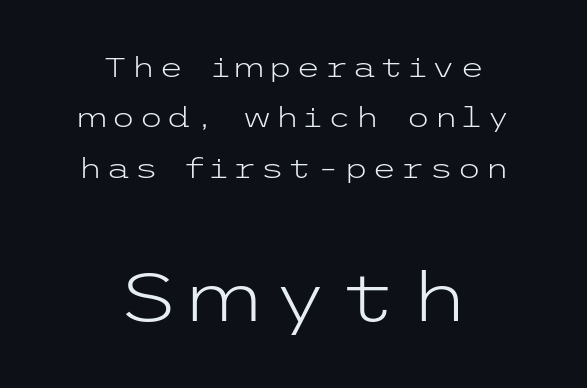
Typesetter's note — lower block bumped up in size, upper block left smaller. The weight would be labelled regular, book, light, or lighter still. This sample is center-justified, so both line endings float freely. The type sits square on the baseline with zero lean. To sum up the face: it is a sans, with no serifs. Descenders hang freely into open space.
